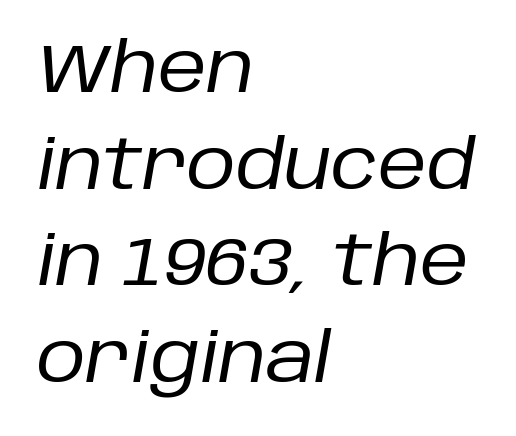
Standard letterfit; no display-style spreading of the glyphs. Looking at the ascenders, they clearly lean. These glyphs show unthickened strokes, regular width or finer. These lines are set flush left with a ragged right edge. Looks like regular typesetting: each glyph gets only the width it needs. Bare-footed words on every line.
